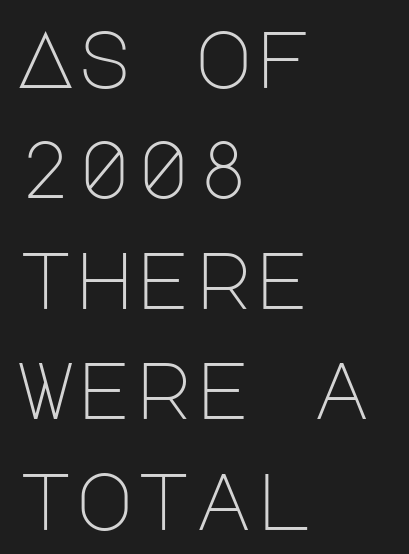
The strip under each line holds only bare page. Stroke terminals: plain, sans-serif. Quick note: interline space is typical. Unlike italic type, these characters show no tilt at all.
